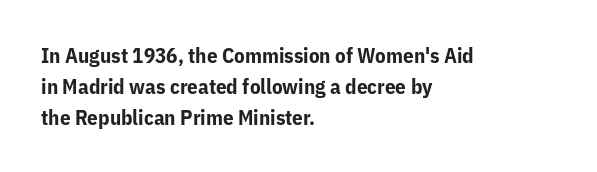
Q: Is the text bold? A: Yes.
Q: Is the text italic (slanted)? A: No, it is upright.
Q: Is the text underlined? A: No.
Q: How is the paragraph aligned? A: Left-aligned.
Q: Is the spacing between letters normal or unusually wide? A: Normal.
Q: Is the spacing between lines tight, normal or loose? A: Normal.
